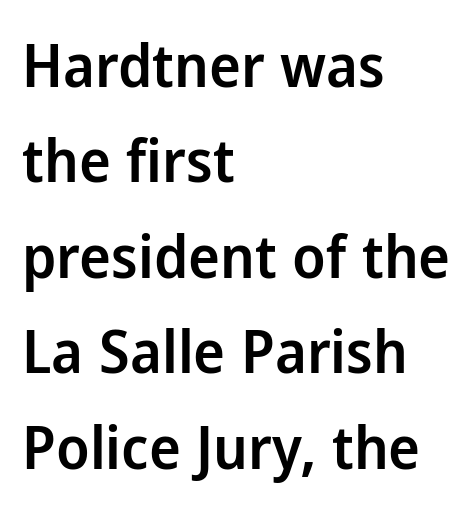
Q: Is the text bold? A: Semi-bold.
Q: Is the text italic (slanted)? A: No, it is upright.
Q: Is the typeface a serif or a sans-serif typeface? A: Sans-serif.
Q: Is the text underlined? A: No.
Q: How is the paragraph aligned? A: Left-aligned.
Q: Is the spacing between letters normal or unusually wide? A: Normal.
Q: Is the spacing between lines tight, normal or loose? A: Normal.
Q: Width (condensed, normal, or wide)? A: Normal.
Q: Stroke contrast? A: Low.
Q: x-height? A: Medium.
Q: Monospaced? A: No.
